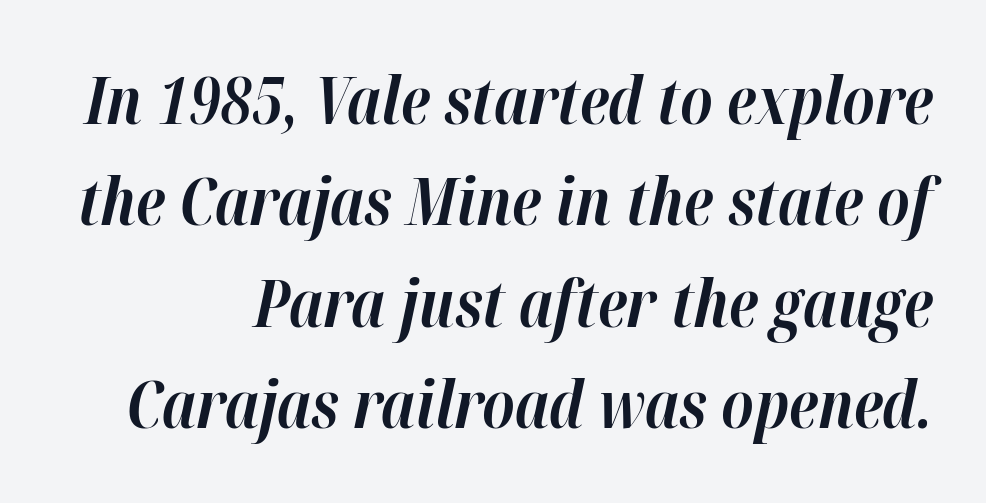
The image shows 65 px bold type, italic (leaning right); set right-aligned, normal line spacing (1.56x), normal letter spacing, not underlined; high stroke contrast and a medium x-height.
